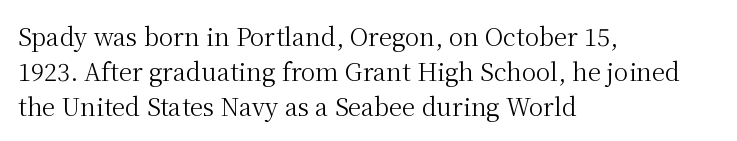
The image shows 24 px text type, upright; set left-aligned, normal line spacing (1.45x), normal letter spacing, not underlined.
